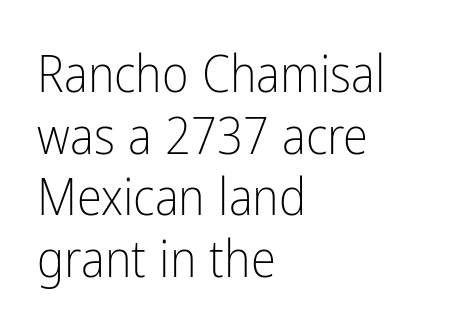
Character widths vary here, with narrow letters taking less room than wide ones. Compared with a centered layout, this one pins lines to the left instead. Spacing between characters is what you'd get straight out of the box. The lettering stays uniformly vertical, giving the passage a roman look. Serifs: no, the terminals of the letterforms are clean.
